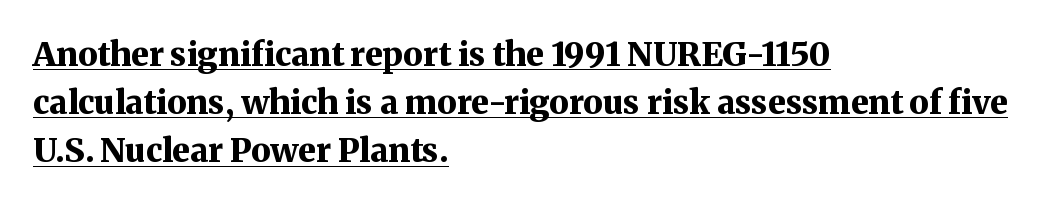
The image shows 33 px bold serif type, upright; set left-aligned, normal line spacing (1.46x), normal letter spacing, underlined; medium stroke contrast and a medium x-height.
